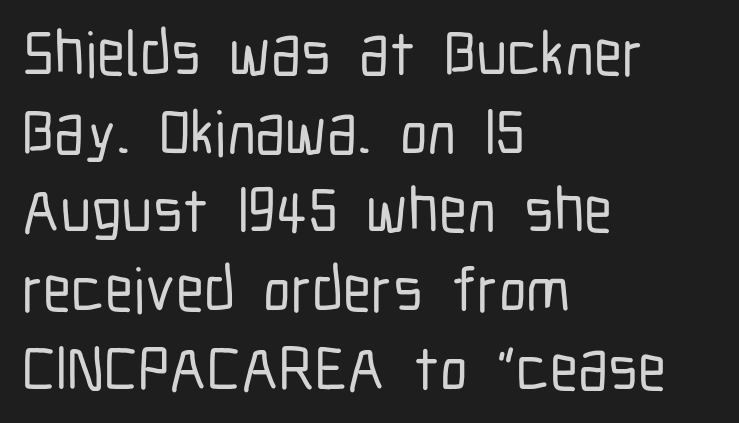
Q: Is the text italic (slanted)? A: No, it is upright.
Q: Is the typeface a serif or a sans-serif typeface? A: Sans-serif.
Q: Is the text underlined? A: No.
Q: How is the paragraph aligned? A: Left-aligned.
Q: Is the spacing between letters normal or unusually wide? A: Normal.
Q: Is the spacing between lines tight, normal or loose? A: Normal.
Q: Width (condensed, normal, or wide)? A: Condensed.
Q: Stroke contrast? A: Low.
Q: x-height? A: Medium.
Q: Monospaced? A: No.
